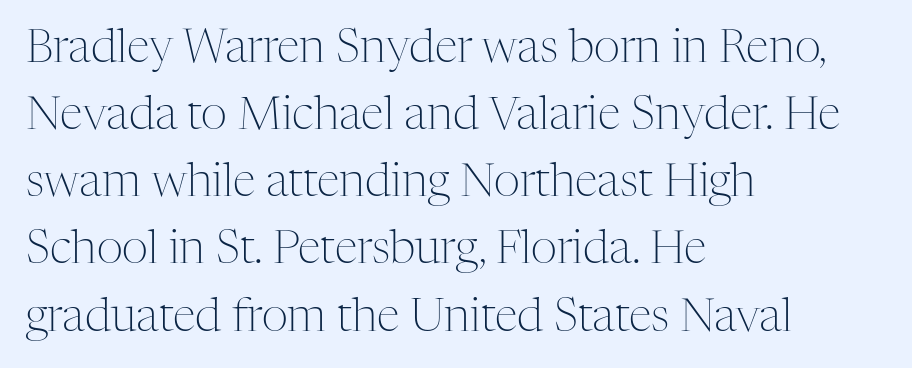
The rendering shows small feet on the letterforms — a serif design. The rendering uses natural spacing where letterforms have individual widths. The gap between lines stays unmarked. Upright lettering throughout.
